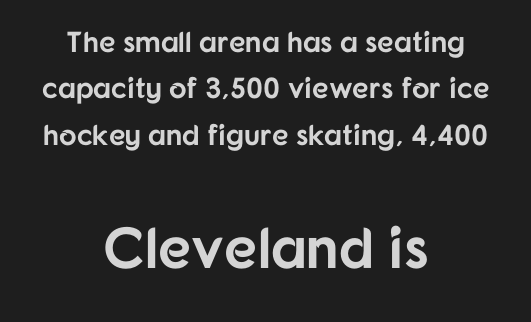
Letters rest on an invisible, unmarked baseline. Rows of type keep a routine distance in the vertical direction. Do the characters align in a grid? No, the font is proportional. This sample uses an upright cut, with every glyph sitting square on the baseline. The face used here is a sans, in the tradition of grotesques and geometrics. The sample has been set heavy, in full bold.
